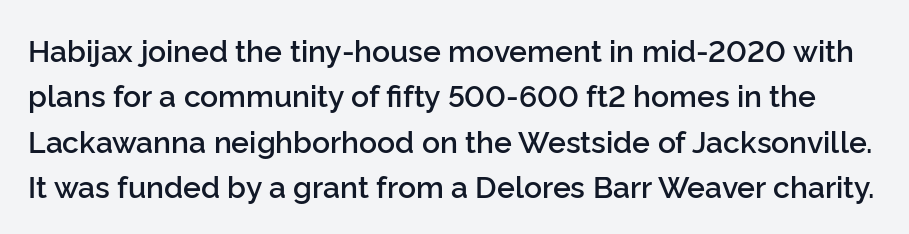
Weight check: semibold — heavier than regular, not quite bold. Designer's note — italics off, roman on. These lines are rendered in a variable-pitch font. Observe the ordinary spacing: letters are neighbours, not strangers.
